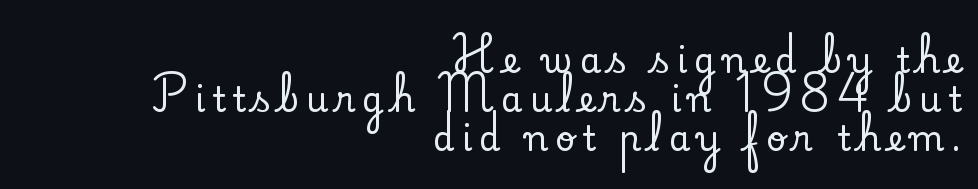
{"serif": "yes", "italic": "no", "width": "normal", "stroke_contrast": "low", "x_height": "small", "monospaced": "no", "underline": "no", "align": "right", "line_spacing": "tight", "line_spacing_ratio": 1.11, "glyph_px": 35}
